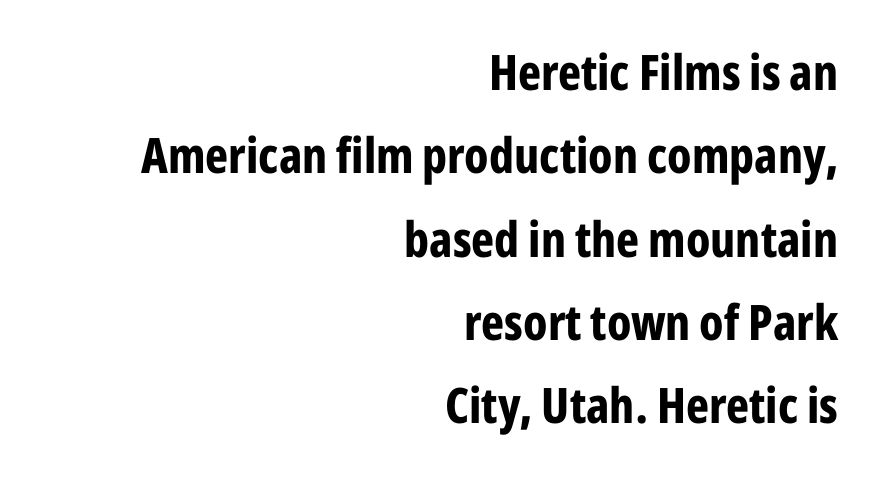
The image shows 49 px bold, condensed sans-serif type, upright; set right-aligned, normal line spacing (1.7x), normal letter spacing, not underlined; low stroke contrast and a medium x-height.
